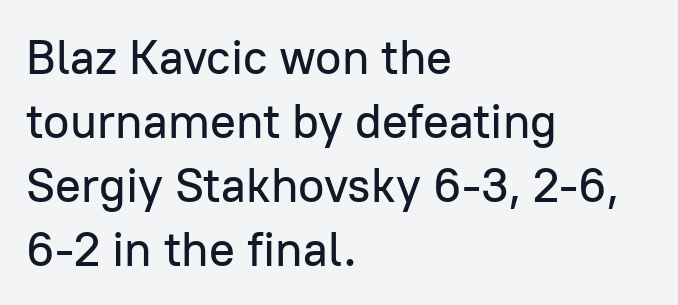
{"serif": "no", "italic": "no", "width": "normal", "stroke_contrast": "low", "x_height": "medium", "monospaced": "no", "underline": "no", "align": "left", "line_spacing": "normal", "line_spacing_ratio": 1.33, "letter_spacing": "normal", "letter_spacing_em": 0.0, "glyph_px": 48}
